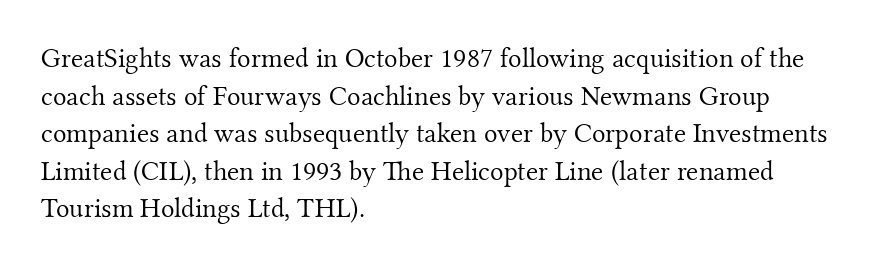
The image shows 28 px light serif type, upright; set left-aligned, normal line spacing (1.34x), normal letter spacing, not underlined; medium stroke contrast and a small x-height.
